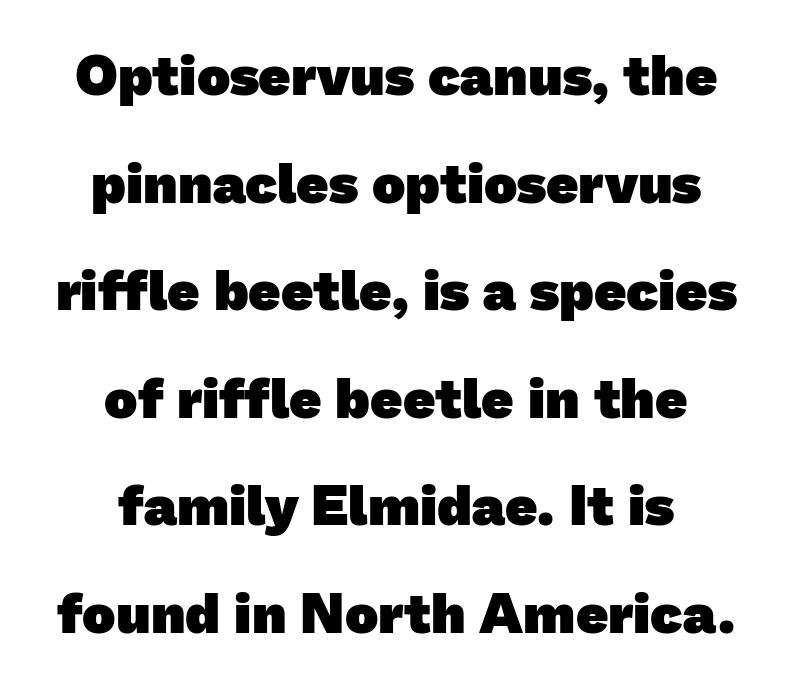
{"serif": "no", "bold": "yes", "weight": "heavy", "width": "normal", "stroke_contrast": "low", "x_height": "medium", "monospaced": "no", "underline": "no", "align": "center", "line_spacing": "loose", "line_spacing_ratio": 1.92, "letter_spacing": "normal", "letter_spacing_em": 0.0, "glyph_px": 56}
